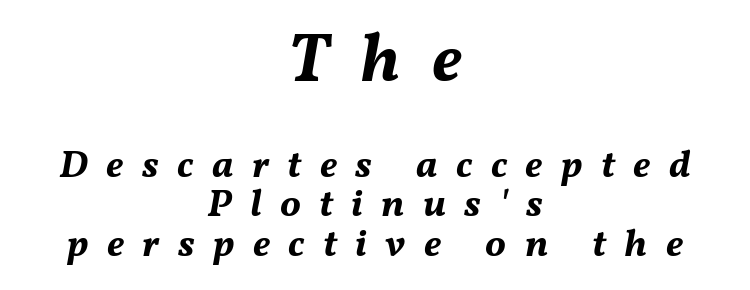
Q: Is the text bold? A: Yes.
Q: Is the text italic (slanted)? A: Yes, it leans right by about 11 degrees.
Q: Is the text underlined? A: No.
Q: How is the paragraph aligned? A: Centered.
Q: Is the spacing between letters normal or unusually wide? A: Unusually wide.
Q: Is the spacing between lines tight, normal or loose? A: Tight.
Q: Which block of text is set in a larger size, the first (top) or the second (bottom)? A: The first (top) one.
Q: Width (condensed, normal, or wide)? A: Normal.
Q: Stroke contrast? A: Medium.
Q: x-height? A: Medium.
Q: Monospaced? A: No.
